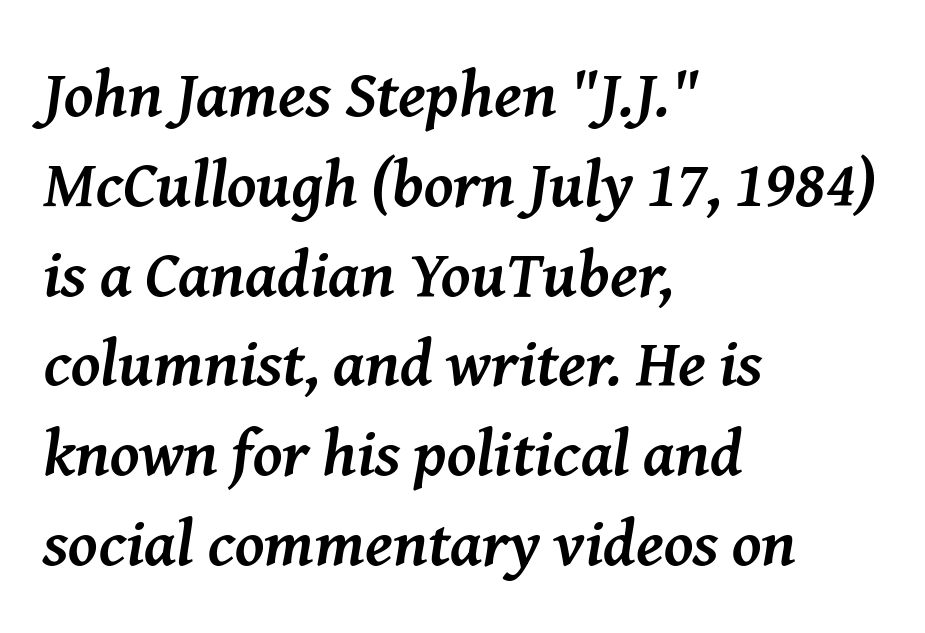
The text block is weighted toward the left margin, trailing off unevenly rightward. Words appear dense and cohesive because spacing is normal. Small tapered or slab feet sit at the stroke ends, so this counts as serif. Designer's note — italics engaged.
